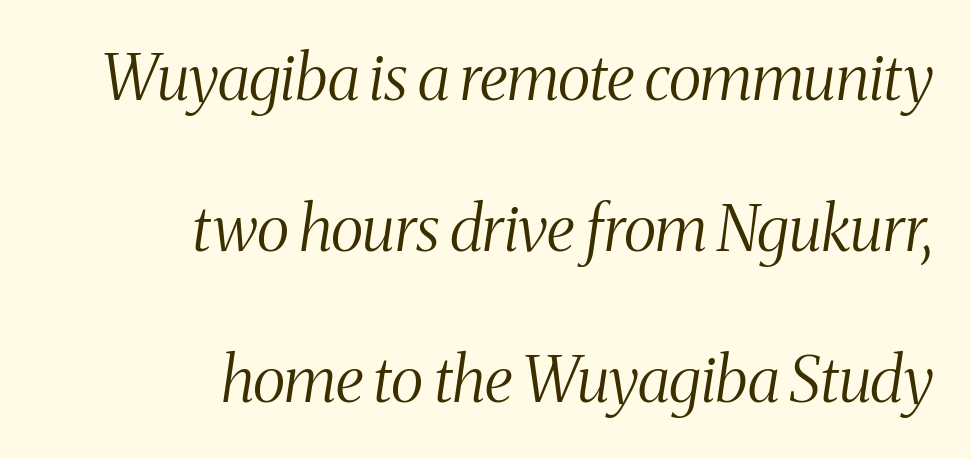
Type without underlining. The typesetter chose a ragged-left arrangement here. Every character sits at an angle, as italics do. Here the glyphs are tracked normally, forming tight word shapes. The designer dialed line spacing up above the default. This reads as an unemphasized weight, regular at the heaviest.
